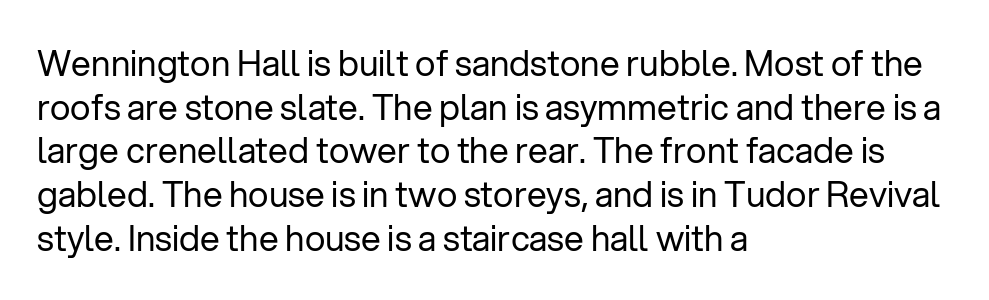
Caption: face not bold, strokes unweighted. This sample has the flowing, uneven cadence of proportional lettering. Serifs: no, the terminals of the letterforms are clean. Nobody drew a line under any word here.
